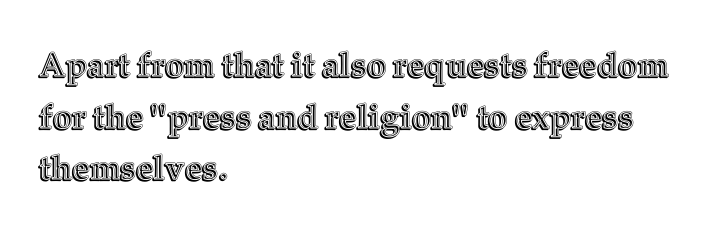
The image shows 34 px text type, upright; set left-aligned, normal line spacing (1.52x), normal letter spacing, not underlined; a medium x-height.
